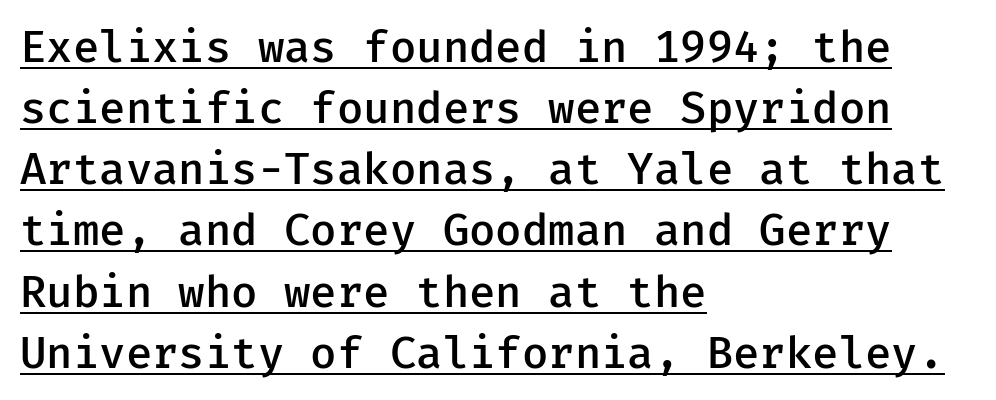
Q: Is the text bold? A: Semi-bold.
Q: Is the text italic (slanted)? A: No, it is upright.
Q: Is the typeface a serif or a sans-serif typeface? A: Sans-serif.
Q: Is the text underlined? A: Yes.
Q: How is the paragraph aligned? A: Left-aligned.
Q: Is the spacing between letters normal or unusually wide? A: Normal.
Q: Is the spacing between lines tight, normal or loose? A: Normal.
Q: Width (condensed, normal, or wide)? A: Normal.
Q: Stroke contrast? A: Low.
Q: x-height? A: Medium.
